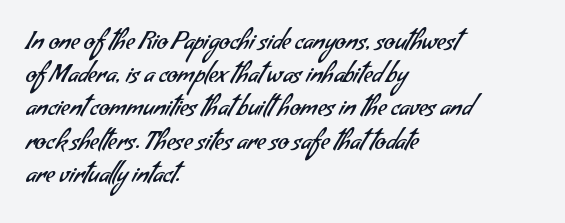
{"bold": "no", "underline": "no", "align": "left", "line_spacing": "normal", "line_spacing_ratio": 1.33, "letter_spacing": "normal", "letter_spacing_em": 0.0, "glyph_px": 25}
